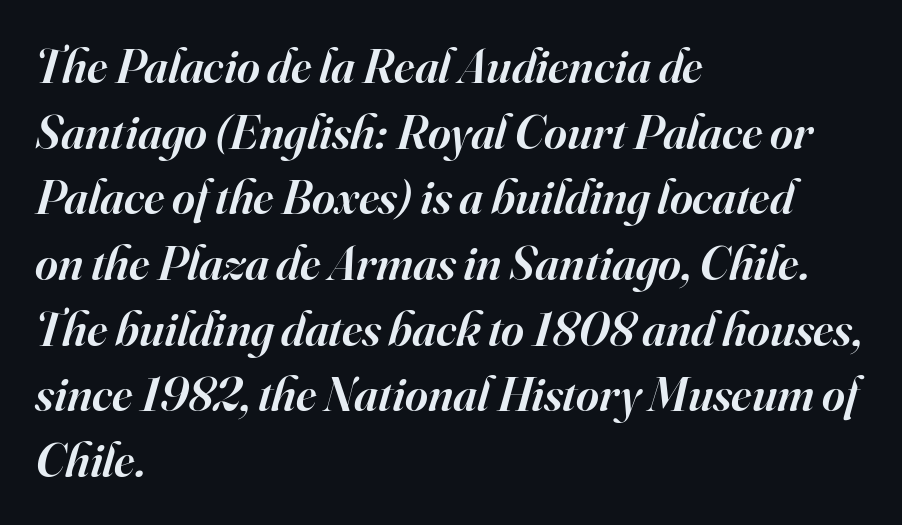
Q: Is the text bold? A: Semi-bold.
Q: Is the text italic (slanted)? A: Yes, it leans right by about 16 degrees.
Q: Is the typeface a serif or a sans-serif typeface? A: Serif.
Q: Is the text underlined? A: No.
Q: How is the paragraph aligned? A: Left-aligned.
Q: Is the spacing between letters normal or unusually wide? A: Normal.
Q: Is the spacing between lines tight, normal or loose? A: Normal.
Q: Width (condensed, normal, or wide)? A: Normal.
Q: Stroke contrast? A: High.
Q: x-height? A: Small.
Q: Monospaced? A: No.
